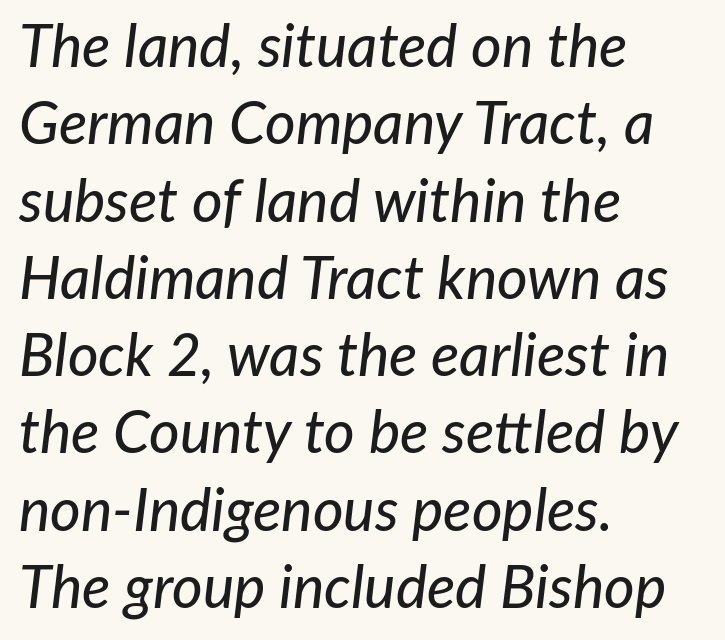
Layout note: lines flush left. The space between consecutive lines is moderate. Characters follow at the spacing the type designer built in. There's an unmistakable incline to the writing here.
